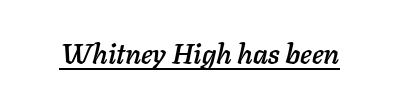
Q: Is the text italic (slanted)? A: Yes, it leans right by about 11 degrees.
Q: Is the text underlined? A: Yes.
Q: Is the spacing between letters normal or unusually wide? A: Normal.
Q: Width (condensed, normal, or wide)? A: Normal.
Q: Stroke contrast? A: Low.
Q: x-height? A: Medium.
Q: Monospaced? A: No.
